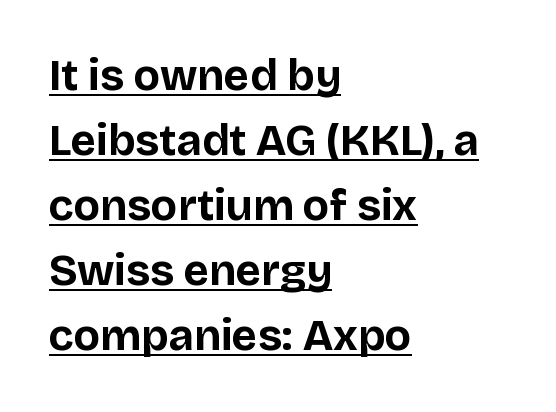
The image shows 44 px bold sans-serif type, upright; set left-aligned, normal line spacing (1.48x), normal letter spacing, underlined; low stroke contrast and a large x-height.
